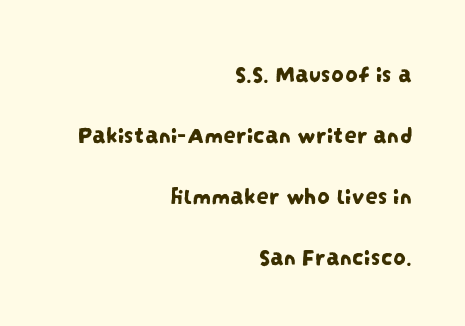
The image shows 25 px text type; set right-aligned, loose line spacing (2.44x), normal letter spacing, not underlined.
